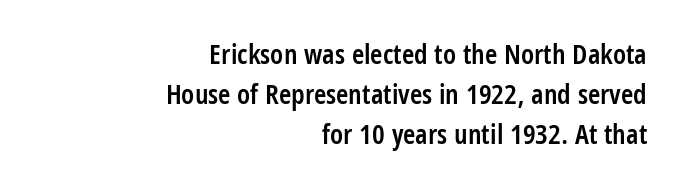
{"serif": "no", "italic": "no", "bold": "semi", "weight": "semibold", "width": "condensed", "stroke_contrast": "low", "x_height": "large", "monospaced": "no", "underline": "no", "align": "right", "line_spacing": "normal", "line_spacing_ratio": 1.43, "letter_spacing": "normal", "letter_spacing_em": 0.0, "glyph_px": 28}
